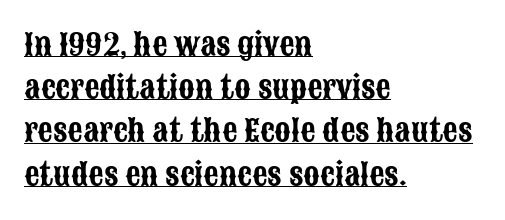
Leading: standard. In terms of posture, this sample is upright. The horizontal fit of the characters is conventional and even. Classification — sans serif. Caption: lettering with a line underneath.
